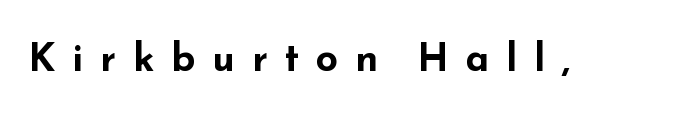
The image shows 39 px bold, wide sans-serif type, upright; set unusually wide letter spacing (+0.43 em), not underlined; low stroke contrast and a small x-height.
